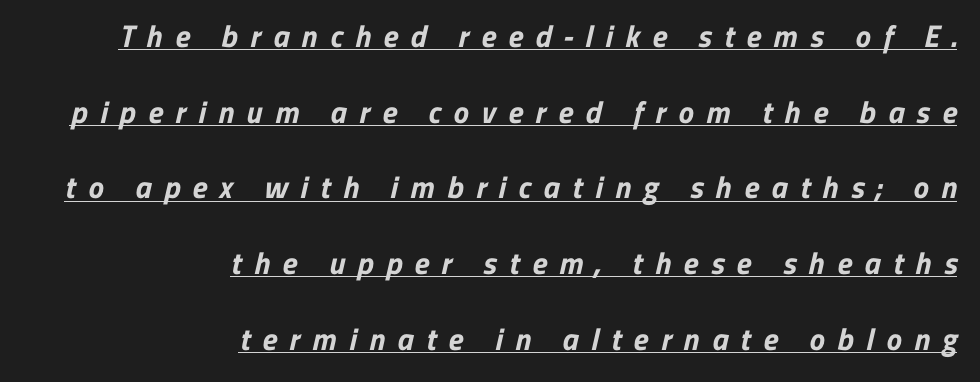
The image shows 31 px bold sans-serif type; set right-aligned, loose line spacing (2.44x), unusually wide letter spacing (+0.4 em), underlined; low stroke contrast and a medium x-height.
